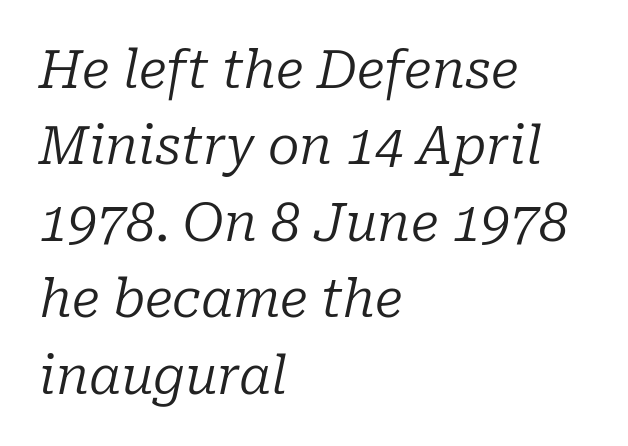
Vertical stems look standard width or narrower in stroke. Serif or sans? Serif — the stroke terminals have little feet. This is oblique type, the kind used for emphasis or titles. The space between consecutive lines is moderate. Horizontally, the lines are justified to the leading edge only.
